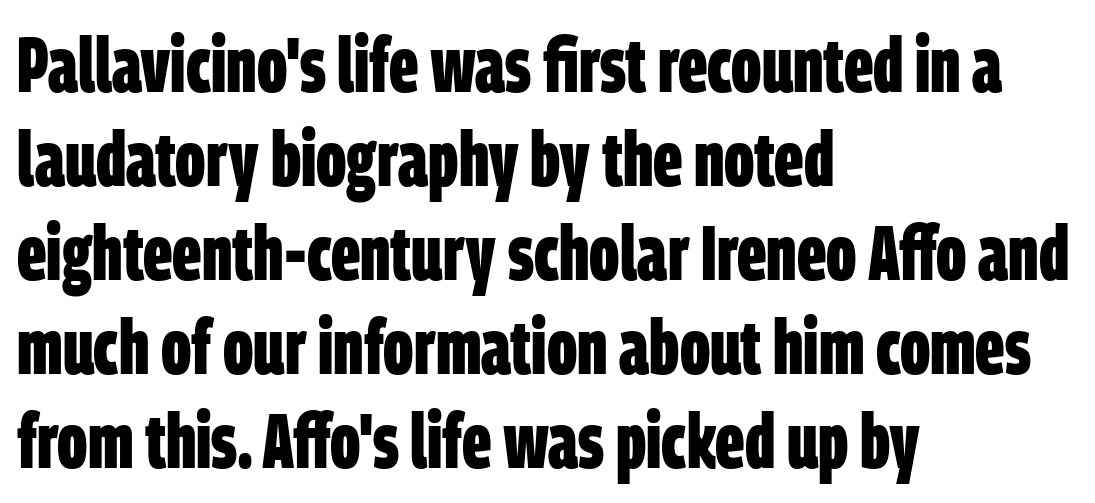
The image shows 77 px bold, condensed sans-serif type; set left-aligned, line spacing 1.22x, normal letter spacing, not underlined; low stroke contrast and a large x-height.
